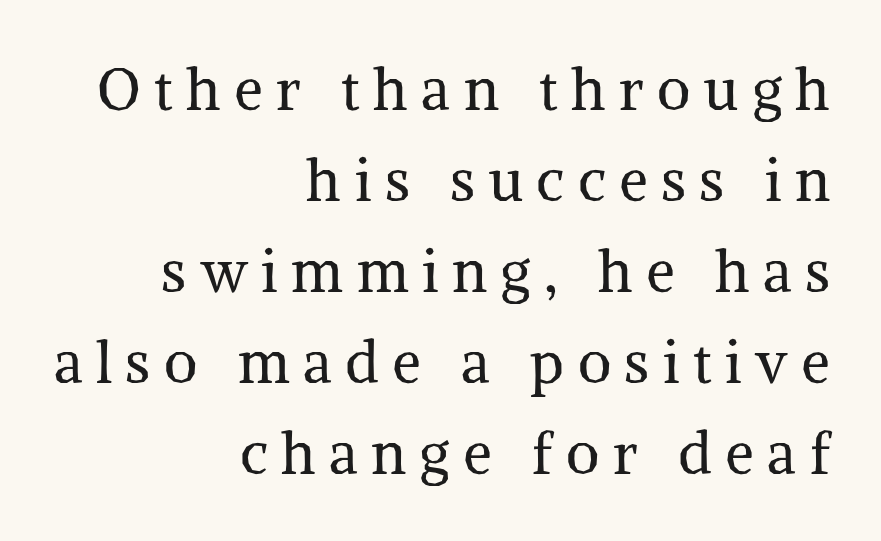
Each letter's strokes conclude with small projecting serifs. Observe the wide spacing: letters keep a clear distance from each other. You can tell it's not italic because the verticals are truly vertical. Has an underline been added? It has not. Is this a fixed-width face? No — the glyphs have proportional, varying widths.
